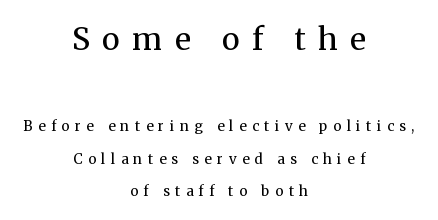
Q: Is the text bold? A: No.
Q: Is the text italic (slanted)? A: No, it is upright.
Q: Is the typeface a serif or a sans-serif typeface? A: Serif.
Q: Is the text underlined? A: No.
Q: How is the paragraph aligned? A: Centered.
Q: Is the spacing between letters normal or unusually wide? A: Unusually wide.
Q: Is the spacing between lines tight, normal or loose? A: Loose.
Q: Which block of text is set in a larger size, the first (top) or the second (bottom)? A: The first (top) one.
Q: Width (condensed, normal, or wide)? A: Normal.
Q: Stroke contrast? A: Medium.
Q: x-height? A: Medium.
Q: Monospaced? A: No.
